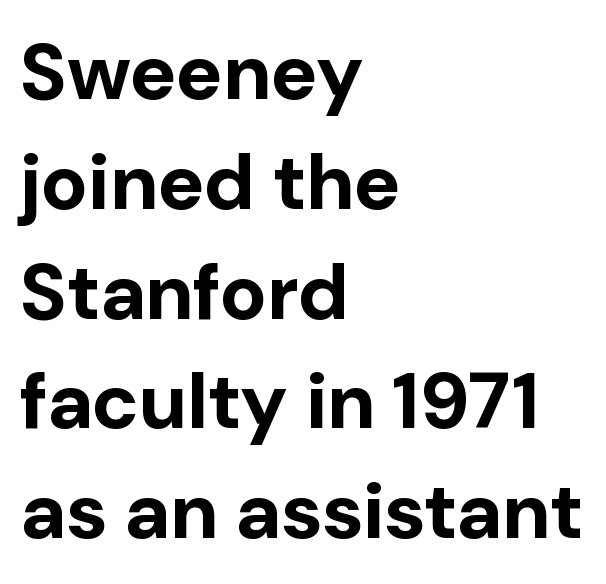
Here the glyphs are tracked normally, forming tight word shapes. The rendering uses natural spacing where letterforms have individual widths. The rendering shows plain stroke endings on the letterforms — a sans-serif design. Each glyph is drawn with heavy, bold strokes. The area under the type is left untouched.
